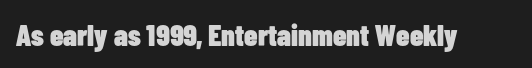
Q: Is the text bold? A: Yes.
Q: Is the text italic (slanted)? A: No, it is upright.
Q: Is the typeface a serif or a sans-serif typeface? A: Sans-serif.
Q: Is the text underlined? A: No.
Q: Is the spacing between letters normal or unusually wide? A: Normal.
Q: Width (condensed, normal, or wide)? A: Condensed.
Q: Stroke contrast? A: Low.
Q: x-height? A: Medium.
Q: Monospaced? A: No.
